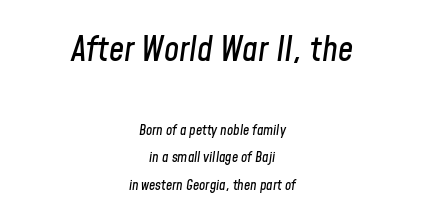
Q: Is the text italic (slanted)? A: Yes, it leans right by about 8 degrees.
Q: Is the text underlined? A: No.
Q: How is the paragraph aligned? A: Centered.
Q: Is the spacing between letters normal or unusually wide? A: Normal.
Q: Is the spacing between lines tight, normal or loose? A: Loose.
Q: Which block of text is set in a larger size, the first (top) or the second (bottom)? A: The first (top) one.
Q: Width (condensed, normal, or wide)? A: Condensed.
Q: Stroke contrast? A: Low.
Q: x-height? A: Medium.
Q: Monospaced? A: No.
